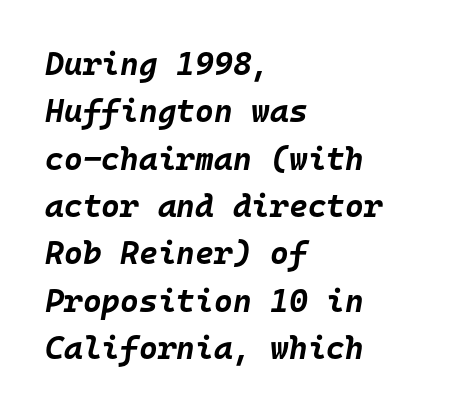
Q: Is the text bold? A: Yes.
Q: Is the text italic (slanted)? A: Yes, it leans right by about 10 degrees.
Q: Is the text underlined? A: No.
Q: How is the paragraph aligned? A: Left-aligned.
Q: Is the spacing between letters normal or unusually wide? A: Normal.
Q: Is the spacing between lines tight, normal or loose? A: Normal.
Q: Width (condensed, normal, or wide)? A: Normal.
Q: Stroke contrast? A: Low.
Q: x-height? A: Large.
Q: Monospaced? A: Yes.
